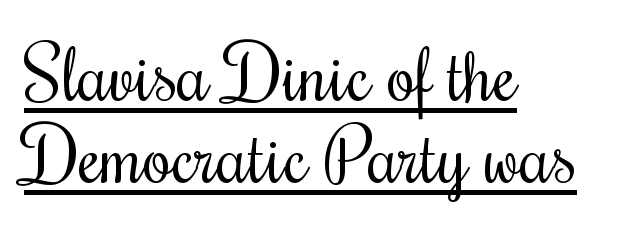
The image shows 74 px regular-weight, condensed type; set left-aligned, tight line spacing (1.11x), normal letter spacing, underlined; medium stroke contrast and a small x-height.
